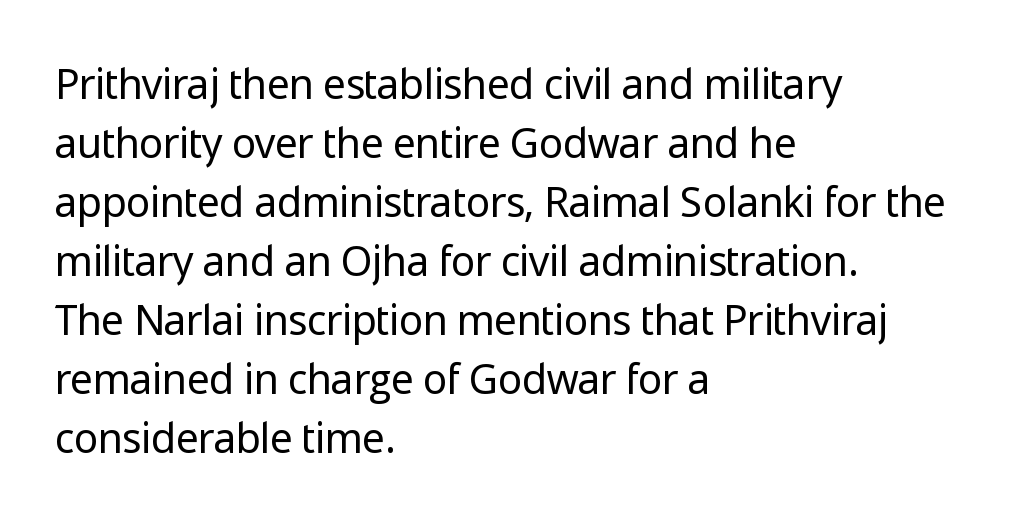
Q: Is the text bold? A: No.
Q: Is the text italic (slanted)? A: No, it is upright.
Q: Is the typeface a serif or a sans-serif typeface? A: Sans-serif.
Q: Is the text underlined? A: No.
Q: How is the paragraph aligned? A: Left-aligned.
Q: Is the spacing between letters normal or unusually wide? A: Normal.
Q: Is the spacing between lines tight, normal or loose? A: Normal.
Q: Width (condensed, normal, or wide)? A: Normal.
Q: Stroke contrast? A: Low.
Q: x-height? A: Medium.
Q: Monospaced? A: No.
